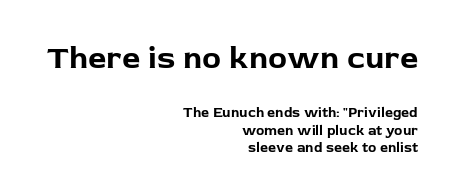
Q: Is the text bold? A: Yes.
Q: Is the text italic (slanted)? A: No, it is upright.
Q: Is the typeface a serif or a sans-serif typeface? A: Sans-serif.
Q: Is the text underlined? A: No.
Q: How is the paragraph aligned? A: Right-aligned.
Q: Is the spacing between letters normal or unusually wide? A: Normal.
Q: Is the spacing between lines tight, normal or loose? A: Normal.
Q: Which block of text is set in a larger size, the first (top) or the second (bottom)? A: The first (top) one.
Q: Width (condensed, normal, or wide)? A: Normal.
Q: Stroke contrast? A: Low.
Q: x-height? A: Medium.
Q: Monospaced? A: No.
